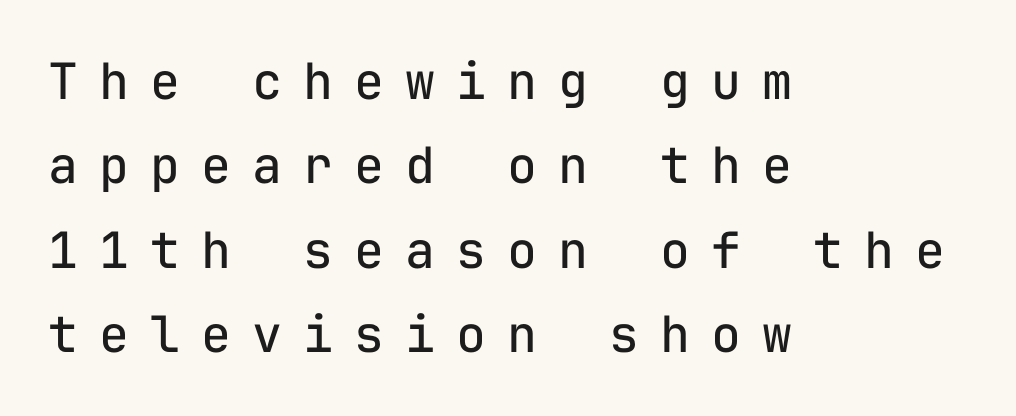
Q: Is the text bold? A: No.
Q: Is the text italic (slanted)? A: No, it is upright.
Q: Is the typeface a serif or a sans-serif typeface? A: Sans-serif.
Q: Is the text underlined? A: No.
Q: How is the paragraph aligned? A: Left-aligned.
Q: Is the spacing between letters normal or unusually wide? A: Unusually wide.
Q: Is the spacing between lines tight, normal or loose? A: Normal.
Q: Width (condensed, normal, or wide)? A: Normal.
Q: Stroke contrast? A: Low.
Q: x-height? A: Medium.
Q: Monospaced? A: Yes.
